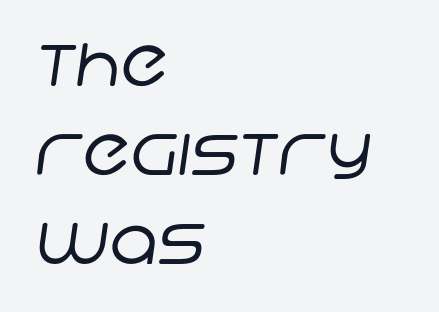
Q: Is the text bold? A: No.
Q: Is the typeface a serif or a sans-serif typeface? A: Sans-serif.
Q: Is the text underlined? A: No.
Q: How is the paragraph aligned? A: Left-aligned.
Q: Is the spacing between letters normal or unusually wide? A: Normal.
Q: Is the spacing between lines tight, normal or loose? A: Normal.
Q: Width (condensed, normal, or wide)? A: Normal.
Q: Stroke contrast? A: Low.
Q: x-height? A: Large.
Q: Monospaced? A: No.
